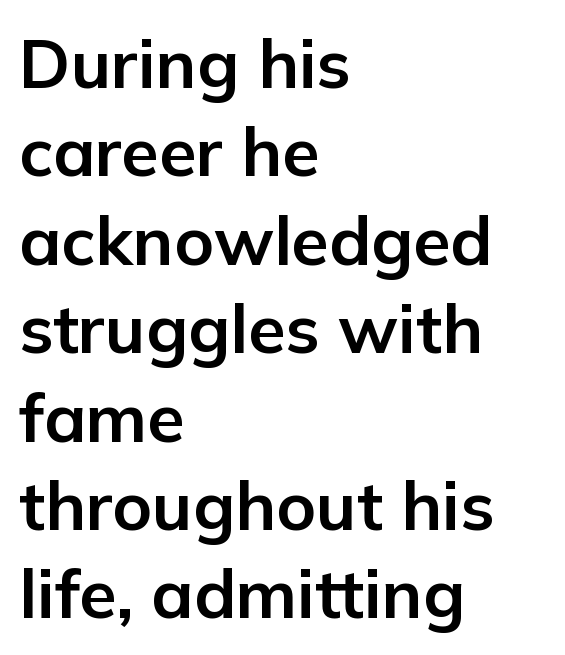
{"serif": "no", "italic": "no", "bold": "yes", "weight": "bold", "width": "normal", "stroke_contrast": "low", "x_height": "medium", "monospaced": "no", "underline": "no", "align": "left", "line_spacing": "normal", "line_spacing_ratio": 1.3, "letter_spacing": "normal", "letter_spacing_em": 0.0, "glyph_px": 68}
